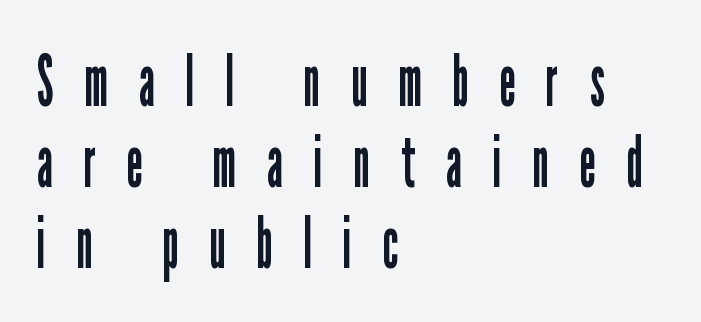
The image shows 71 px regular-weight, condensed sans-serif type, upright; set left-aligned, tight line spacing (1.14x), unusually wide letter spacing (+0.44 em), not underlined; low stroke contrast and a medium x-height.
